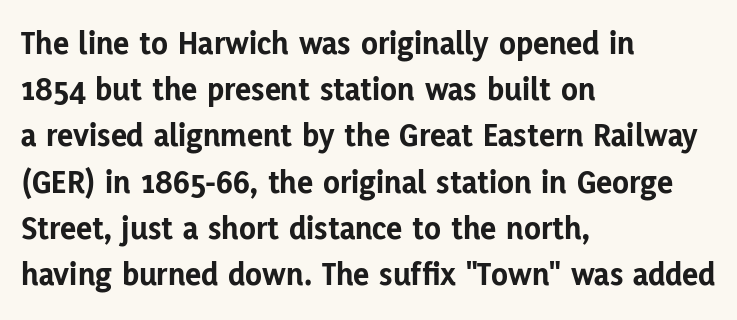
{"serif": "no", "italic": "no", "bold": "yes", "weight": "bold", "width": "normal", "stroke_contrast": "low", "x_height": "medium", "monospaced": "no", "underline": "no", "align": "left", "line_spacing": "normal", "line_spacing_ratio": 1.36, "letter_spacing": "normal", "letter_spacing_em": 0.0, "glyph_px": 34}
